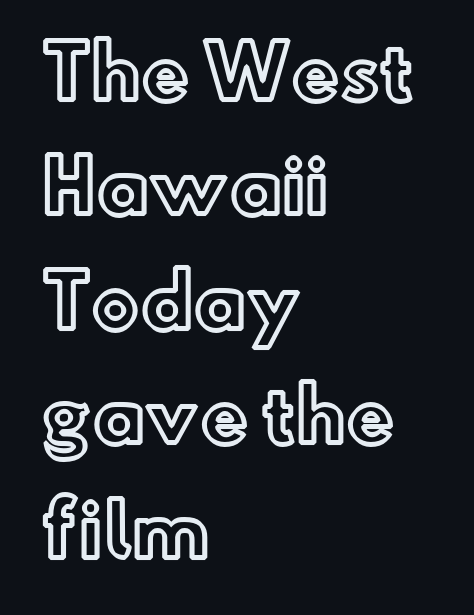
Tracking here is standard; glyphs follow each other at the usual distance. Teacher's note: observe the even left margin — that is flush-left alignment. Only glyphs here, with clear space below each row. Honestly, the row spacing looks completely unremarkable. No italicization has been applied; the sample stays upright. The passage shown is typed in a proportional face where columns would drift.
